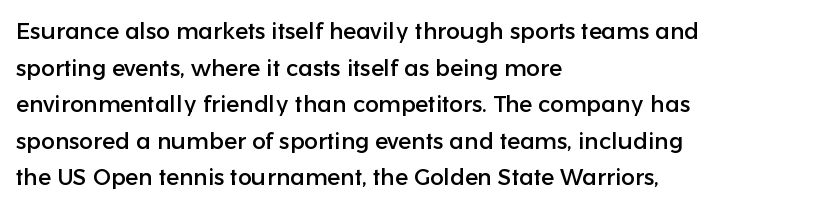
{"italic": "no", "underline": "no", "align": "left", "line_spacing": "normal", "line_spacing_ratio": 1.59, "letter_spacing": "normal", "letter_spacing_em": 0.0, "glyph_px": 23}
